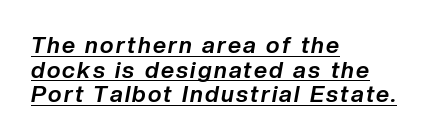
On the weight axis this lands at bold, roughly 700. When letters slant like this, we call the style italic. Which margin do the lines hug? The left one — the right edge is uneven. Interline gaps are noticeably narrow in this sample.
